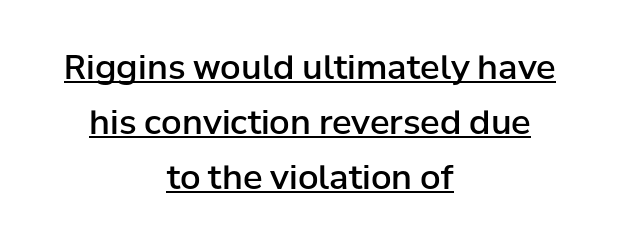
The image shows 33 px semibold sans-serif type, upright; set centered, normal line spacing (1.66x), normal letter spacing, underlined; low stroke contrast and a medium x-height.
